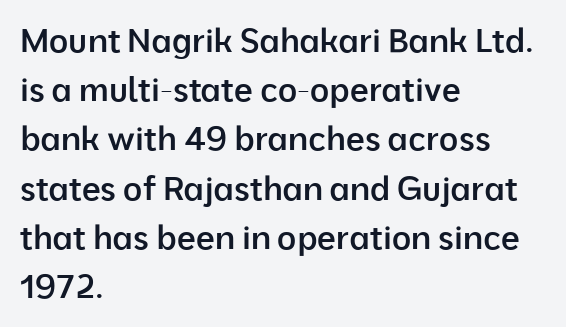
Anything drawn beneath the words? Only blank space. A typesetter would call this proportional, since set widths differ per character. If you measured baseline to baseline, you'd find a middling distance. The font family rendered here belongs to the sans-serif group.
